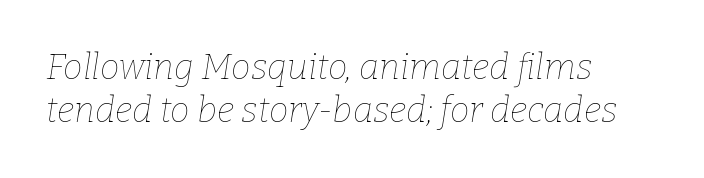
The rendering applies a slant to the glyphs. Anything drawn beneath the words? Only blank space. Here the designer chose a conventional face with non-uniform glyph widths. In CSS terms this would be text-align: left. Tracking here is standard; glyphs follow each other at the usual distance.
